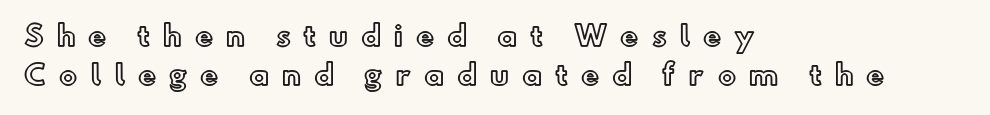
{"italic": "no", "underline": "no", "align": "left", "line_spacing": "normal", "line_spacing_ratio": 1.43, "letter_spacing": "wide", "letter_spacing_em": 0.48, "glyph_px": 27}
